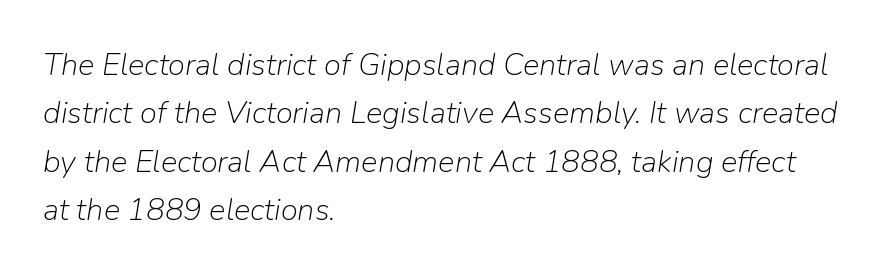
The image shows 31 px light type, italic (leaning right); set left-aligned, normal line spacing (1.56x), normal letter spacing, not underlined; low stroke contrast and a medium x-height.
